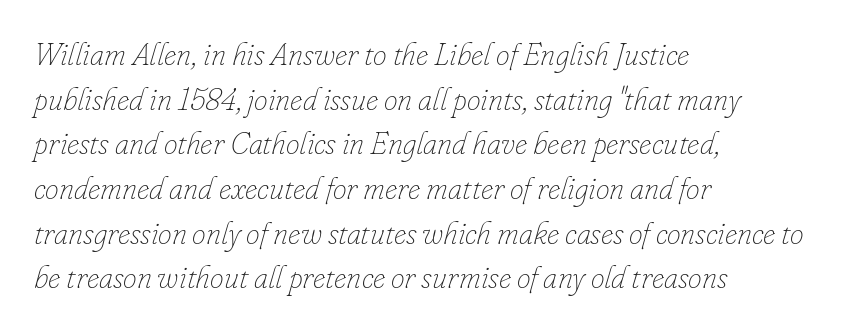
{"italic": "yes", "lean": "right", "slant_degrees": 16, "bold": "no", "weight": "thin", "width": "normal", "stroke_contrast": "low", "x_height": "small", "monospaced": "no", "underline": "no", "align": "left", "line_spacing": "normal", "line_spacing_ratio": 1.44, "letter_spacing": "normal", "letter_spacing_em": 0.0, "glyph_px": 31}
